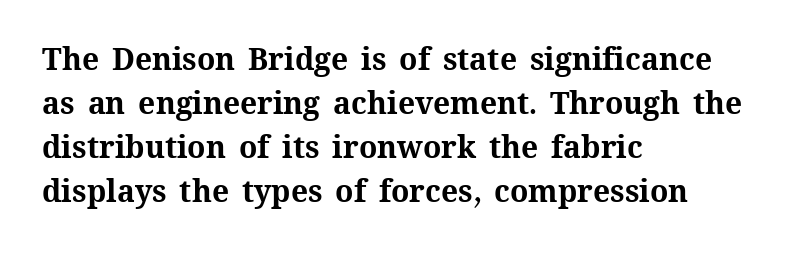
The image shows 30 px bold type, upright; set left-aligned, normal line spacing (1.47x), normal letter spacing, not underlined; medium stroke contrast and a medium x-height.
